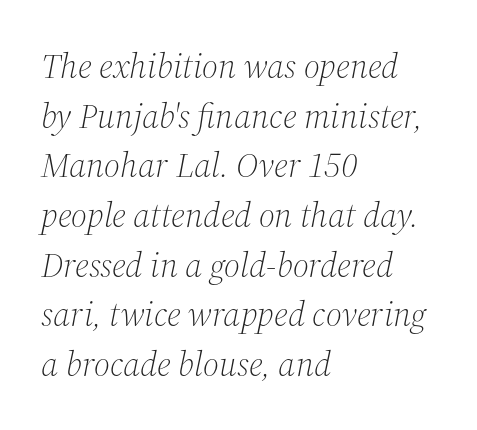
{"serif": "yes", "italic": "yes", "lean": "right", "slant_degrees": 12, "bold": "no", "weight": "light", "width": "normal", "stroke_contrast": "medium", "x_height": "medium", "monospaced": "no", "underline": "no", "align": "left", "line_spacing": "normal", "line_spacing_ratio": 1.42, "letter_spacing": "normal", "letter_spacing_em": 0.0, "glyph_px": 35}
